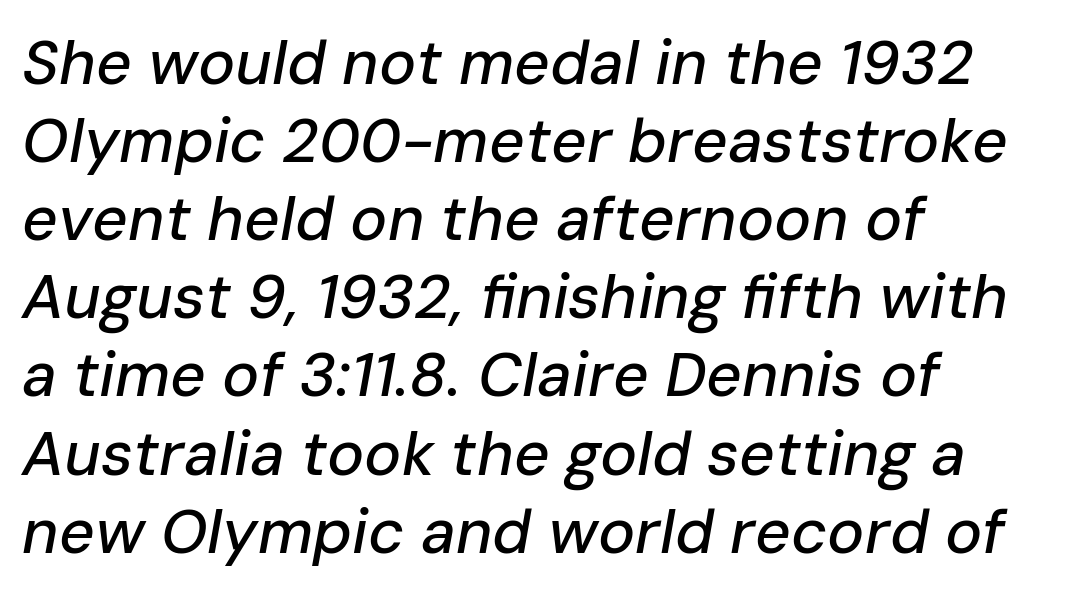
Q: Is the text italic (slanted)? A: Yes, it leans right by about 10 degrees.
Q: Is the text underlined? A: No.
Q: How is the paragraph aligned? A: Left-aligned.
Q: Is the spacing between letters normal or unusually wide? A: Normal.
Q: Is the spacing between lines tight, normal or loose? A: Normal.
Q: Width (condensed, normal, or wide)? A: Normal.
Q: Stroke contrast? A: Low.
Q: x-height? A: Medium.
Q: Monospaced? A: No.
